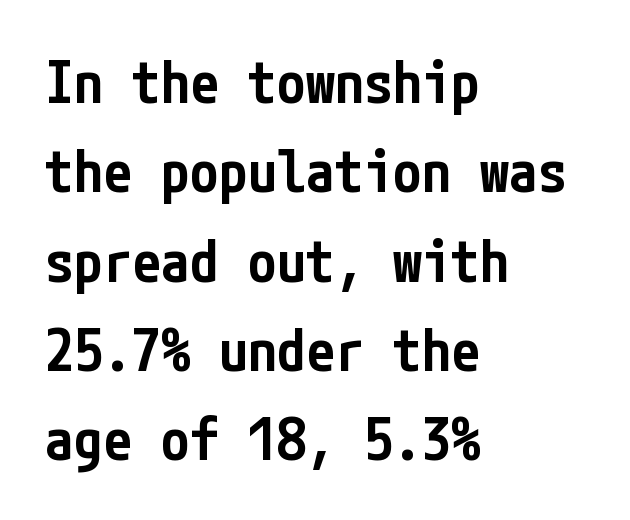
What weight is shown? A semibold, between regular and bold. Stroke terminals: plain, sans-serif. Do the letters lean? They stand straight. The rendering anchors every line to the left-hand side. Regarding leading, the lines here are spaced in the standard way. Check the space under the baseline: it is left empty.
